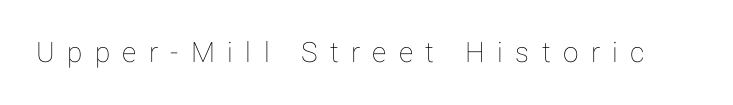
Q: Is the text italic (slanted)? A: No, it is upright.
Q: Is the text underlined? A: No.
Q: Is the spacing between letters normal or unusually wide? A: Unusually wide.
Q: Width (condensed, normal, or wide)? A: Normal.
Q: Stroke contrast? A: Low.
Q: x-height? A: Medium.
Q: Monospaced? A: No.
